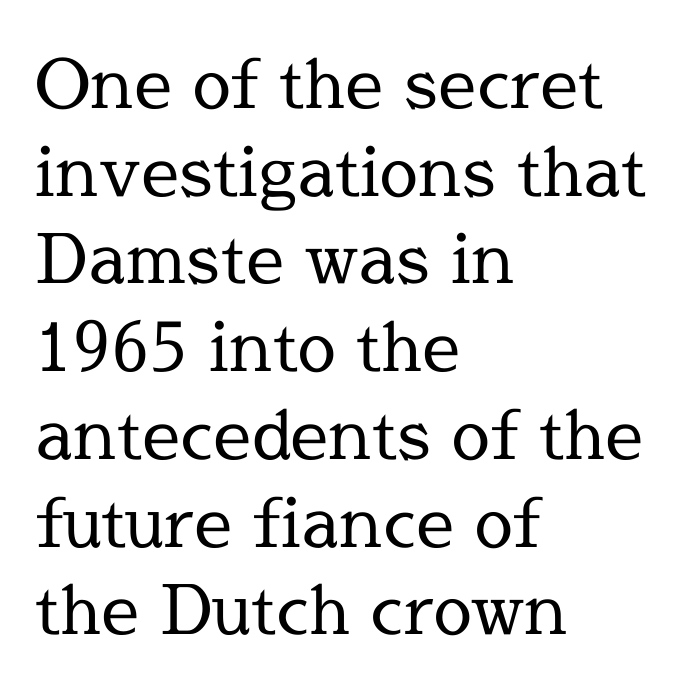
The characters display serif detailing at their extremities. The ragged edge is on the right, which tells us the setting is flush left. Underline: absent. This is not heavy type; no bold has been used. Every character sits straight up, as roman type does.
